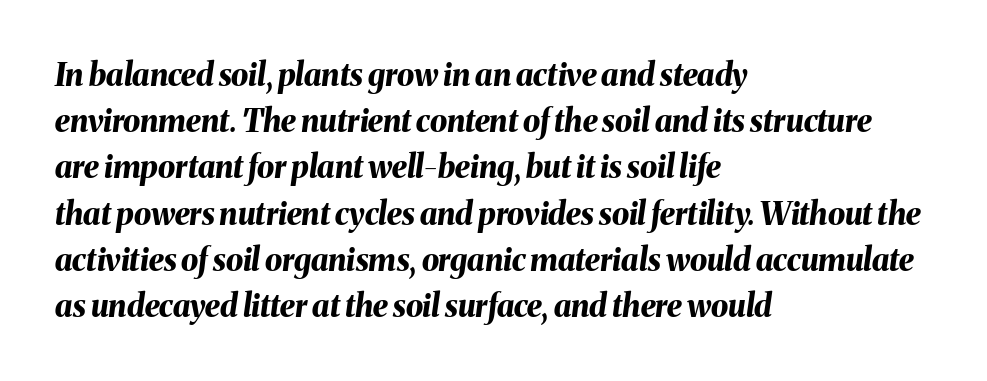
Q: Is the text bold? A: Yes.
Q: Is the text italic (slanted)? A: Yes, it leans right by about 8 degrees.
Q: Is the text underlined? A: No.
Q: How is the paragraph aligned? A: Left-aligned.
Q: Is the spacing between letters normal or unusually wide? A: Normal.
Q: Is the spacing between lines tight, normal or loose? A: Normal.
Q: Width (condensed, normal, or wide)? A: Normal.
Q: Stroke contrast? A: Medium.
Q: x-height? A: Medium.
Q: Monospaced? A: No.
